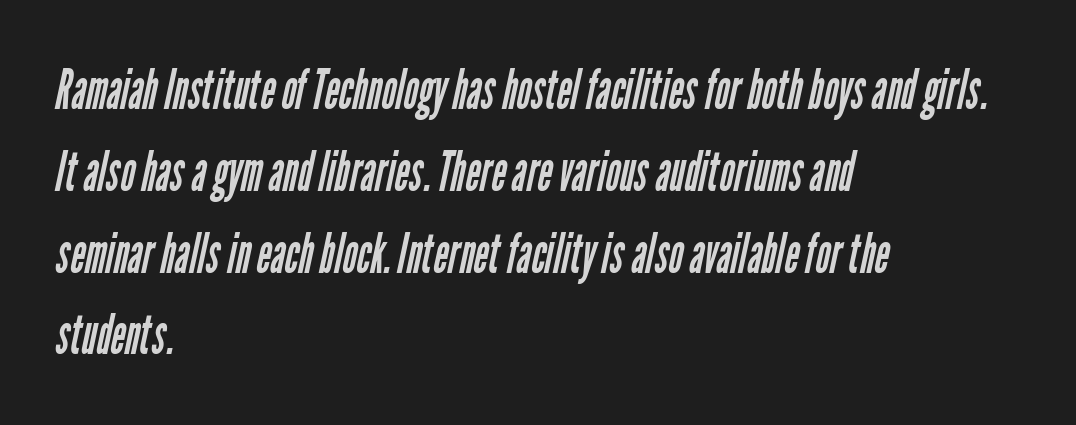
The image shows 56 px regular-weight, condensed sans-serif type; set left-aligned, normal line spacing (1.46x), normal letter spacing, not underlined; low stroke contrast and a medium x-height.
